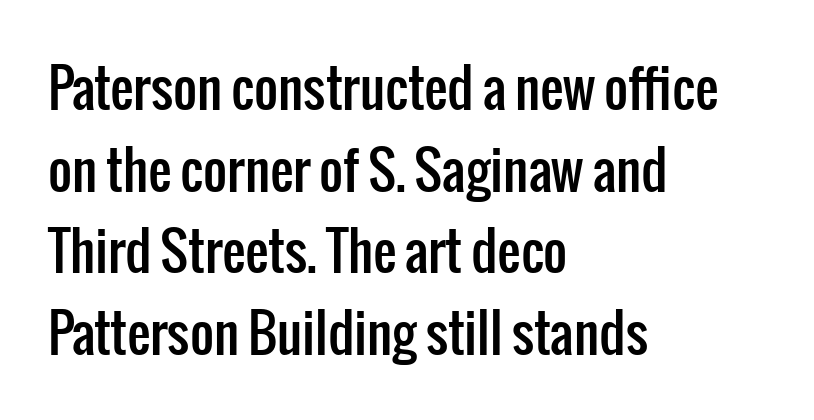
The image shows 52 px condensed sans-serif type, upright; set left-aligned, normal line spacing (1.57x), normal letter spacing, not underlined; low stroke contrast and a medium x-height.
